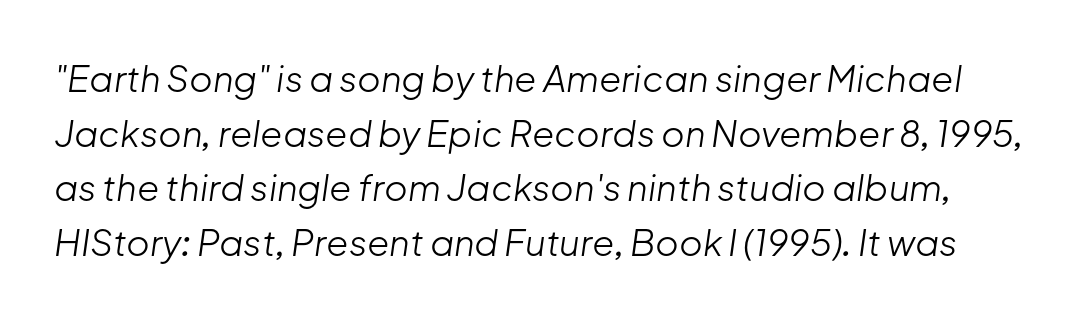
{"italic": "yes", "lean": "right", "slant_degrees": 8, "bold": "no", "weight": "light", "width": "normal", "stroke_contrast": "low", "x_height": "medium", "monospaced": "no", "underline": "no", "line_spacing": "normal", "line_spacing_ratio": 1.52, "letter_spacing": "normal", "letter_spacing_em": 0.0, "glyph_px": 36}
